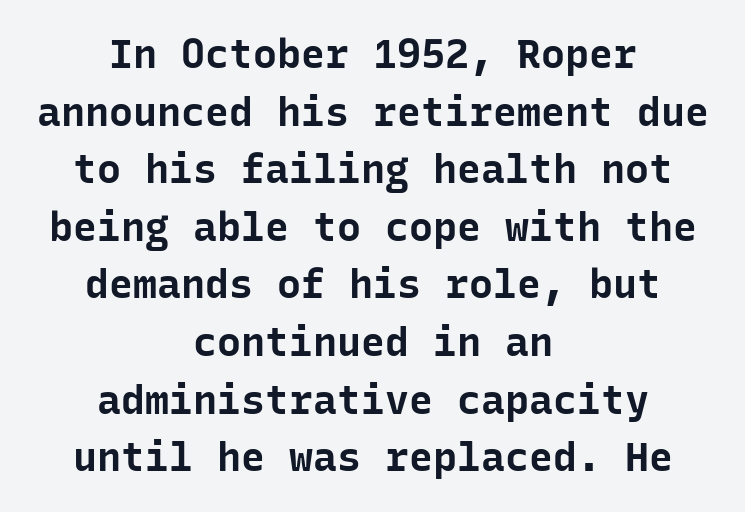
The image shows 40 px bold sans-serif type, upright, monospaced; set centered, normal line spacing (1.44x), normal letter spacing, not underlined; low stroke contrast and a medium x-height.
